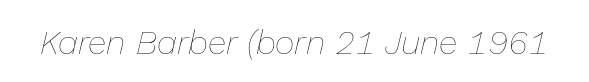
Looks like regular typesetting: each glyph gets only the width it needs. The lettering tilts uniformly, giving the passage an italic look. The letterforms sit at book weight or below. Default kerning and tracking; the words read as compact shapes. Nobody drew a line under any word here.
